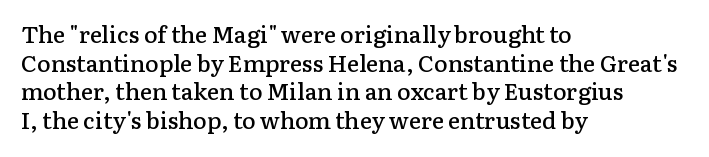
The image shows 23 px text type, upright; set left-aligned, normal line spacing (1.25x), normal letter spacing, not underlined.
